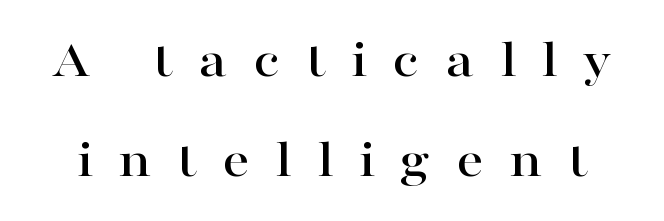
The image shows 54 px wide serif type, upright; set line spacing 1.85x, unusually wide letter spacing (+0.47 em), not underlined; high stroke contrast and a medium x-height.
